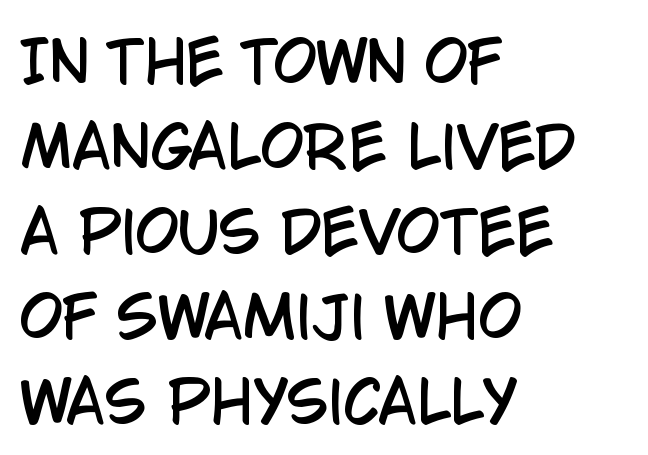
{"serif": "no", "italic": "no", "width": "condensed", "stroke_contrast": "low", "x_height": "large", "monospaced": "no", "underline": "no", "align": "left", "line_spacing": "normal", "line_spacing_ratio": 1.52, "letter_spacing": "normal", "letter_spacing_em": 0.0, "glyph_px": 56}
